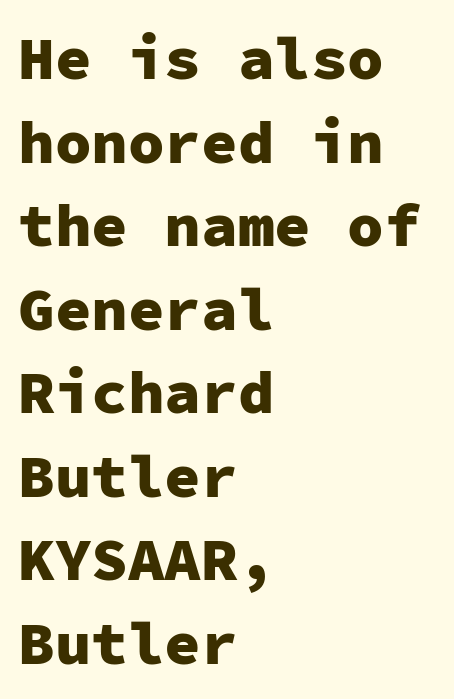
A clean baseline with only descenders dipping below it. Fixed-width glyphs throughout — classic coding-font behaviour. Does the type have serifs? No, each stem ends abruptly. Do the letters lean? They stand straight.
